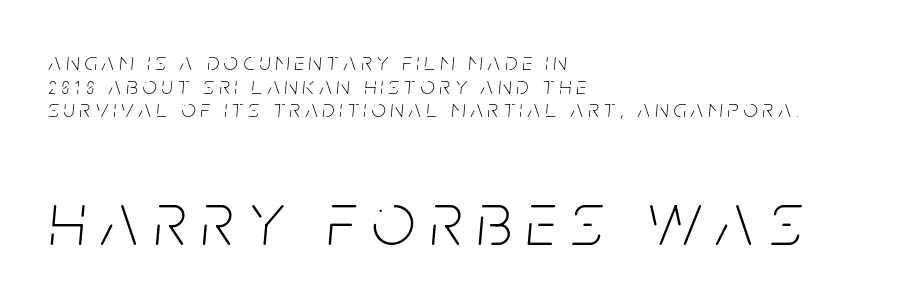
Spacing between characters has been opened up far beyond the box default. The strokes are not fattened; the text isn't bold. The specimen reads as italic at a glance. Varying glyph widths throughout — classic text-font behaviour. Short and long lines alike share a common starting point at left.
